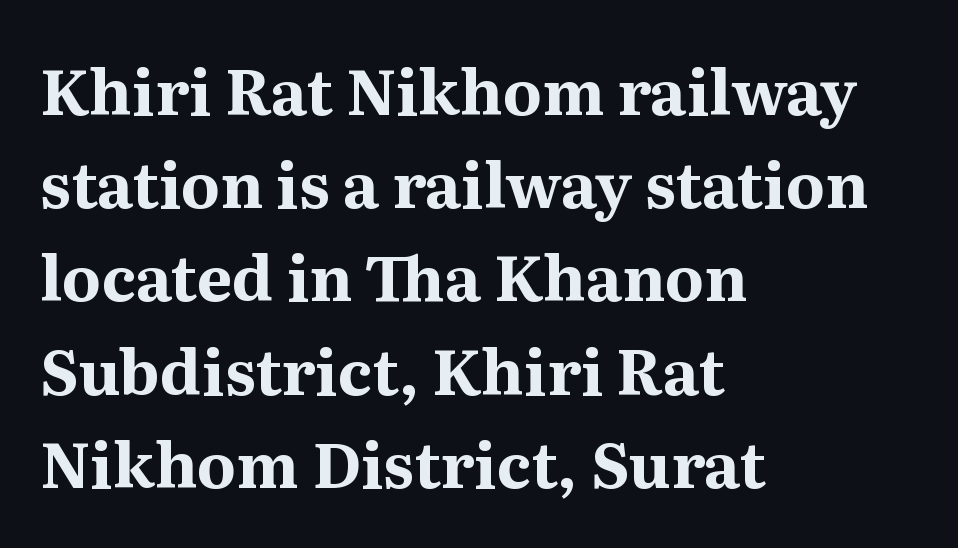
The image shows 63 px bold serif type, upright; set left-aligned, normal line spacing (1.48x), normal letter spacing, not underlined; medium stroke contrast and a medium x-height.
